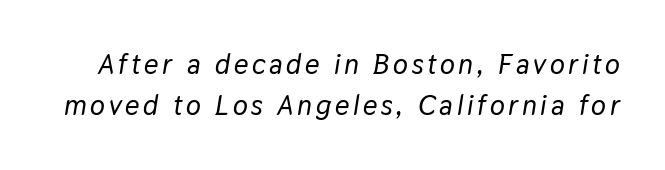
The image shows 28 px text type, italic (leaning right); set normal line spacing (1.47x), not underlined; low stroke contrast and a medium x-height.
